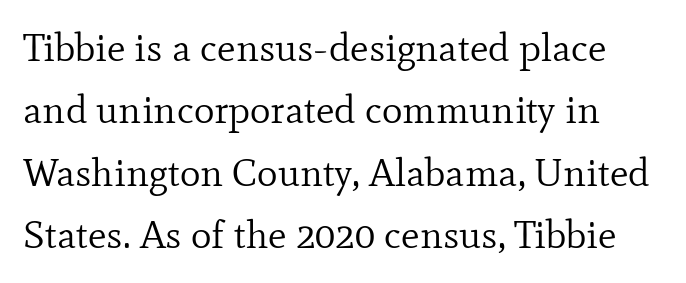
{"serif": "yes", "italic": "no", "bold": "no", "weight": "regular", "width": "normal", "stroke_contrast": "low", "x_height": "small", "monospaced": "no", "underline": "no", "line_spacing": "normal", "line_spacing_ratio": 1.6, "letter_spacing": "normal", "letter_spacing_em": 0.0, "glyph_px": 39}
